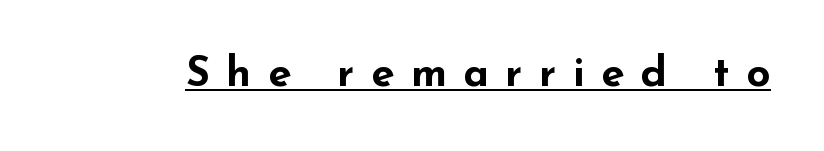
Notice how a bar underscores the lettering throughout. Grotesque or geometric, the face here clearly has no serifs. Notice how the stems are strictly vertical — no italics here. Tracking value appears strongly positive — letters spread wide. The sample has been set heavy, in full bold. Think of a printed novel: that variable character pitch is what you see here.
